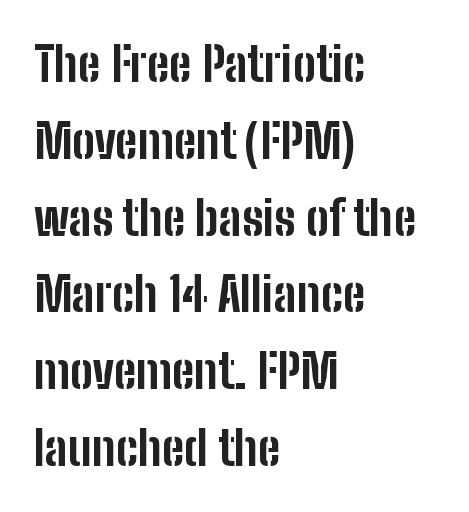
The image shows 48 px bold, condensed sans-serif type, upright; set left-aligned, normal line spacing (1.6x), normal letter spacing, not underlined; low stroke contrast and a medium x-height.
